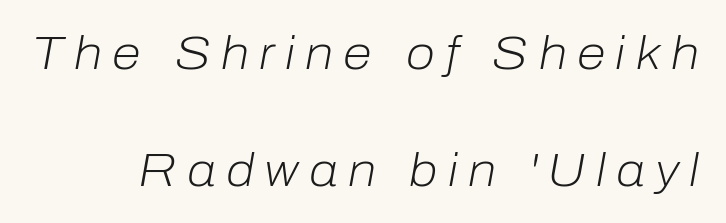
Q: Is the text bold? A: No.
Q: Is the text italic (slanted)? A: Yes, it leans right by about 10 degrees.
Q: Is the text underlined? A: No.
Q: Is the spacing between letters normal or unusually wide? A: Unusually wide.
Q: Is the spacing between lines tight, normal or loose? A: Loose.
Q: Width (condensed, normal, or wide)? A: Normal.
Q: Stroke contrast? A: Low.
Q: x-height? A: Medium.
Q: Monospaced? A: No.
